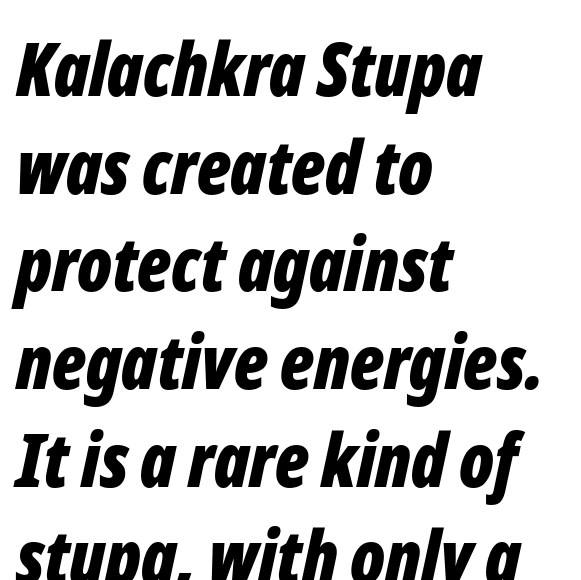
Q: Is the text bold? A: Yes.
Q: Is the text italic (slanted)? A: Yes, it leans right by about 12 degrees.
Q: Is the text underlined? A: No.
Q: How is the paragraph aligned? A: Left-aligned.
Q: Is the spacing between letters normal or unusually wide? A: Normal.
Q: Is the spacing between lines tight, normal or loose? A: Normal.
Q: Width (condensed, normal, or wide)? A: Condensed.
Q: Stroke contrast? A: Low.
Q: x-height? A: Medium.
Q: Monospaced? A: No.
